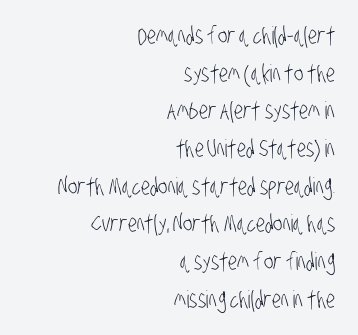
Q: Is the text bold? A: No.
Q: Is the text underlined? A: No.
Q: How is the paragraph aligned? A: Right-aligned.
Q: Is the spacing between letters normal or unusually wide? A: Normal.
Q: Is the spacing between lines tight, normal or loose? A: Normal.
